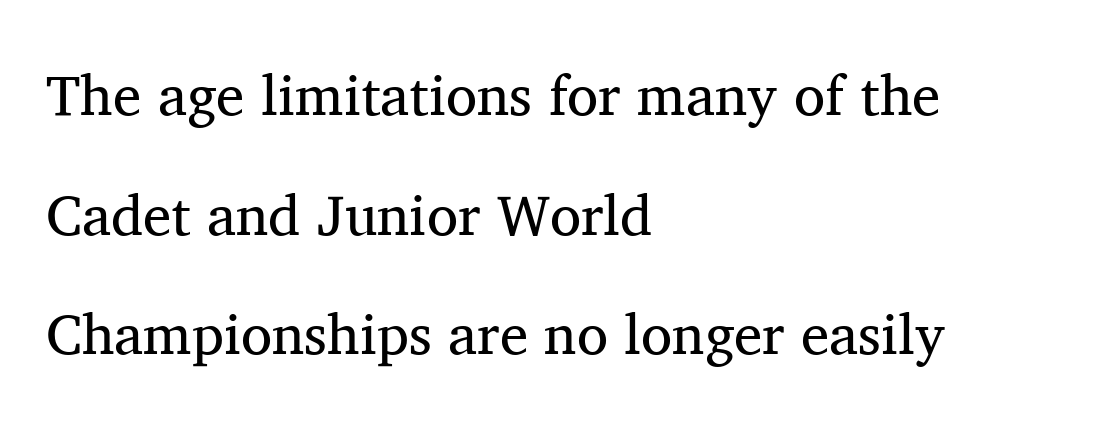
Q: Is the text bold? A: No.
Q: Is the text italic (slanted)? A: No, it is upright.
Q: Is the typeface a serif or a sans-serif typeface? A: Serif.
Q: Is the text underlined? A: No.
Q: How is the paragraph aligned? A: Left-aligned.
Q: Is the spacing between letters normal or unusually wide? A: Normal.
Q: Is the spacing between lines tight, normal or loose? A: Loose.
Q: Width (condensed, normal, or wide)? A: Normal.
Q: Stroke contrast? A: Medium.
Q: x-height? A: Medium.
Q: Monospaced? A: No.
